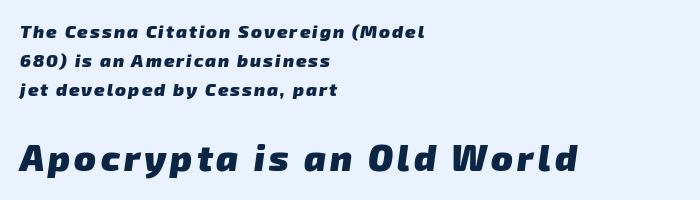
Regular leading. Type style note: lacks serifs. The lower block of text is set noticeably larger than the block above it. Character widths vary here, with narrow letters taking less room than wide ones. Layout note: lines flush left.
